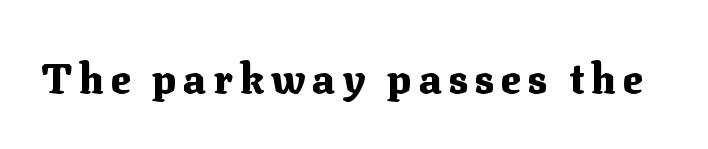
The image shows 41 px heavy serif type, upright; set not underlined; medium stroke contrast and a medium x-height.
